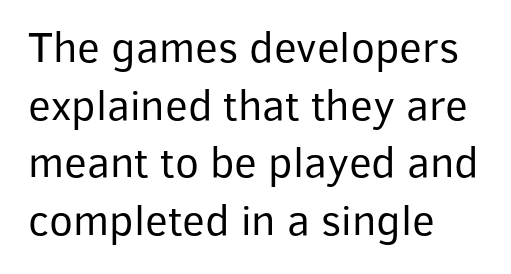
{"serif": "no", "italic": "no", "bold": "no", "weight": "regular", "width": "normal", "stroke_contrast": "low", "x_height": "medium", "monospaced": "no", "underline": "no", "align": "left", "line_spacing": "normal", "line_spacing_ratio": 1.31, "letter_spacing": "normal", "letter_spacing_em": 0.0, "glyph_px": 44}
